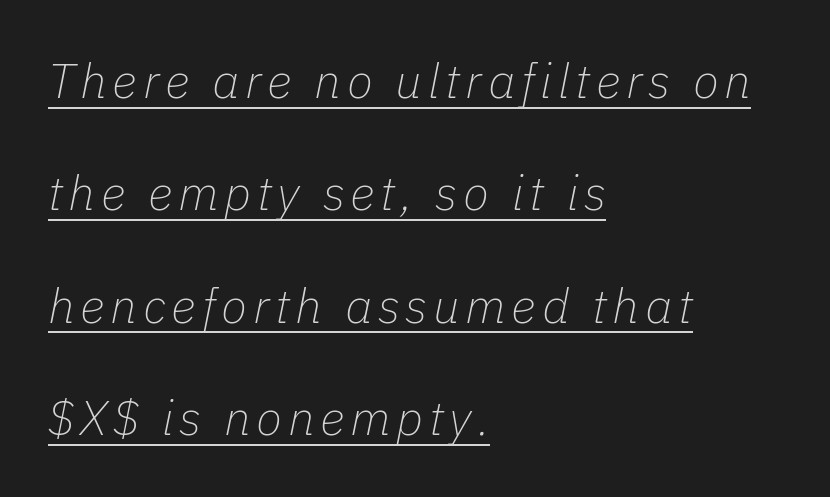
These lines are rendered in a variable-pitch font. Quick note: underline on. This sample trades compactness for vertical openness between lines. The paragraph has a hard left edge and a soft right edge.
